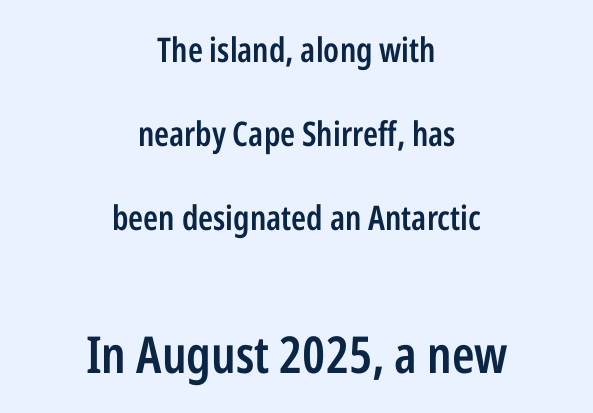
A sans-serif font was chosen for this passage. The gaps between neighbouring characters are ordinary and unremarkable. Is the lower block the larger one? Yes — the lower block carries the bigger type. The specimen reads as upright at a glance. The foot of each line stays bare and open. One glance says open: line gaps are wider than usual.
